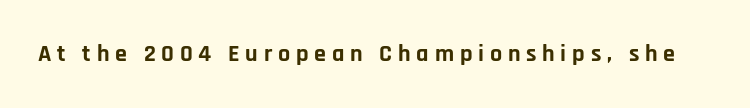
The line texture is sparse and dotted thanks to wide tracking. Letters rest on an invisible, unmarked baseline. The axis of the letterforms is exactly vertical. Its strokes are broad and dark, the hallmark of bold type.
